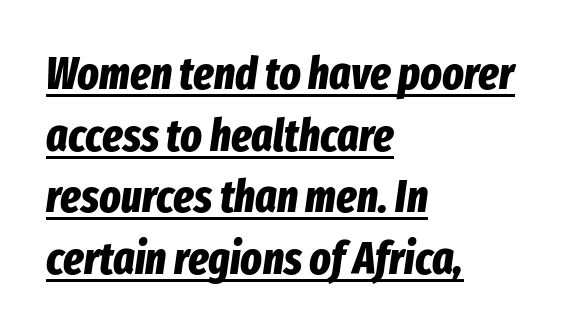
The image shows 45 px bold, condensed type, italic (leaning right); set left-aligned, normal line spacing (1.37x), normal letter spacing, underlined; low stroke contrast and a medium x-height.
